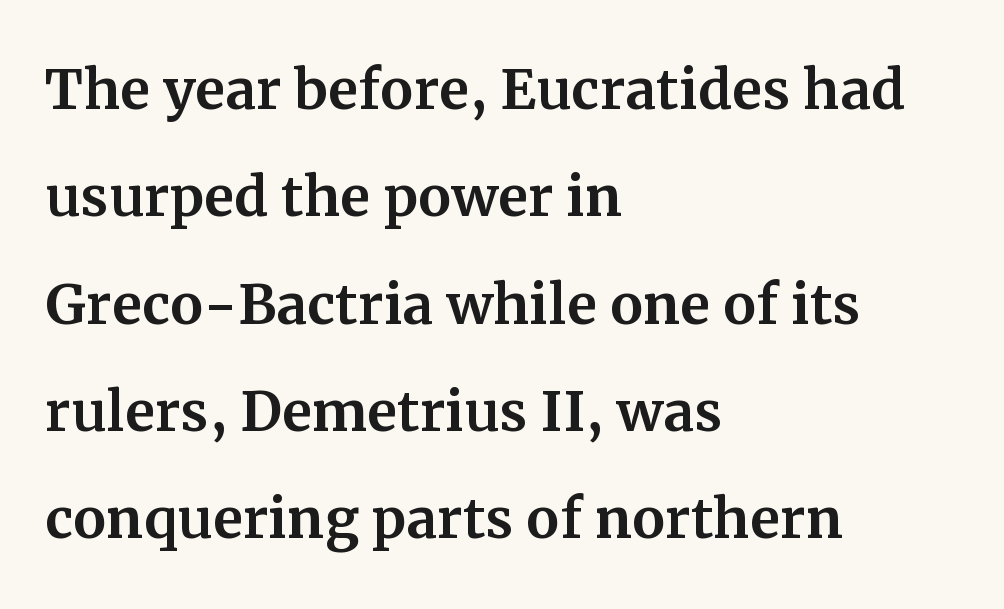
{"serif": "yes", "italic": "no", "width": "normal", "stroke_contrast": "medium", "x_height": "medium", "monospaced": "no", "underline": "no", "align": "left", "line_spacing": "normal", "line_spacing_ratio": 1.45, "letter_spacing": "normal", "letter_spacing_em": 0.0, "glyph_px": 74}
